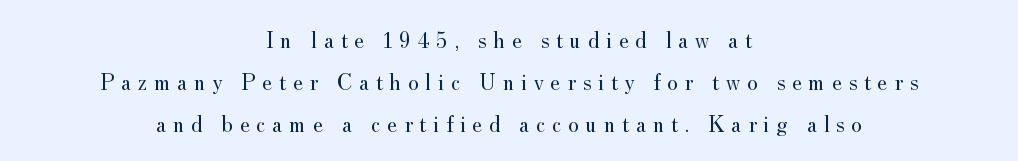
Spacing between characters has been opened up far beyond the box default. In terms of posture, this sample is upright. Reading down the block, each line starts at a different indent, mirrored at its end. The characters are drawn with everyday or finer stroke widths. Glance below the letters and you will spot only blank space.
